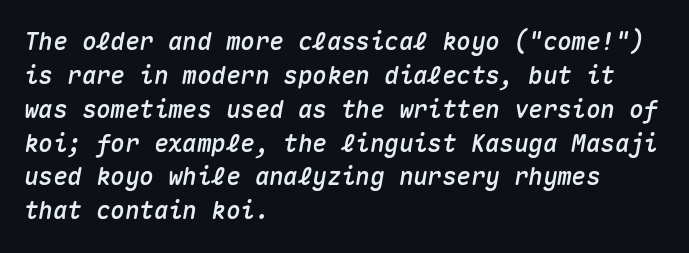
{"italic": "yes", "lean": "right", "slant_degrees": 10, "underline": "no", "align": "left", "line_spacing": "normal", "line_spacing_ratio": 1.41, "letter_spacing": "normal", "letter_spacing_em": 0.0, "glyph_px": 24}
